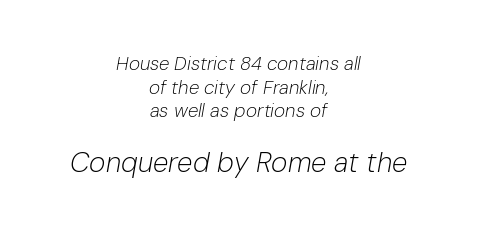
A typesetter would call this proportional, since set widths differ per character. Is the lower block the larger one? Yes — the lower block carries the bigger type. The characters are drawn with everyday or finer stroke widths. The axis of the letterforms is tilted away from vertical. Descenders are the only things crossing below the line.
